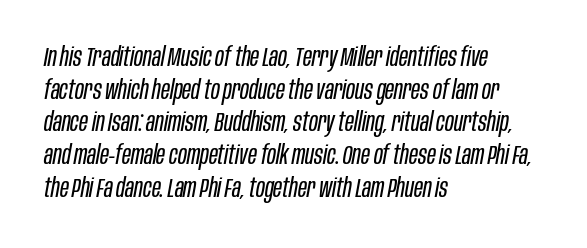
The image shows 27 px text type, italic (leaning right); set left-aligned, line spacing 1.21x, normal letter spacing, not underlined.
